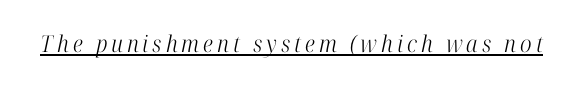
The image shows 23 px text type, italic (leaning right); set underlined.
